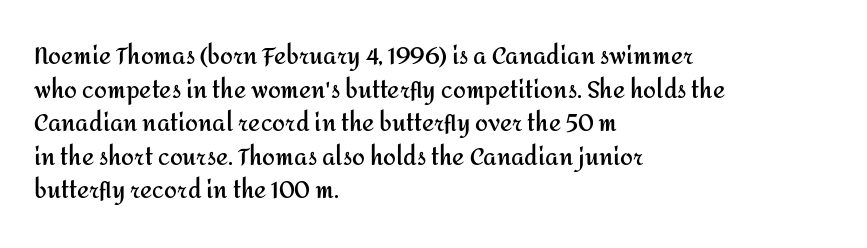
Q: Is the text bold? A: Yes.
Q: Is the text italic (slanted)? A: No, it is upright.
Q: Is the text underlined? A: No.
Q: How is the paragraph aligned? A: Left-aligned.
Q: Is the spacing between letters normal or unusually wide? A: Normal.
Q: Is the spacing between lines tight, normal or loose? A: Normal.
